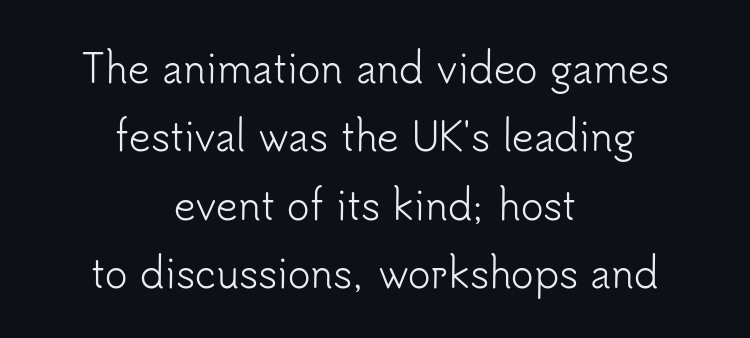
These lines were composed using upright roman letters. Tracking value appears to be zero — textbook default spacing. This sample uses a sans-serif face. The characters are drawn with everyday or finer stroke widths.
